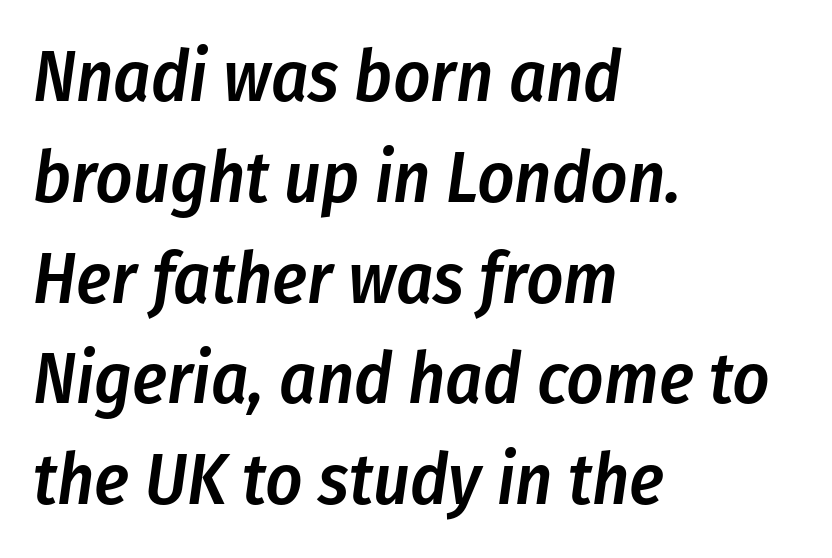
Q: Is the text bold? A: Semi-bold.
Q: Is the text italic (slanted)? A: Yes, it leans right by about 8 degrees.
Q: Is the text underlined? A: No.
Q: How is the paragraph aligned? A: Left-aligned.
Q: Is the spacing between letters normal or unusually wide? A: Normal.
Q: Is the spacing between lines tight, normal or loose? A: Normal.
Q: Width (condensed, normal, or wide)? A: Condensed.
Q: Stroke contrast? A: Low.
Q: x-height? A: Medium.
Q: Monospaced? A: No.
